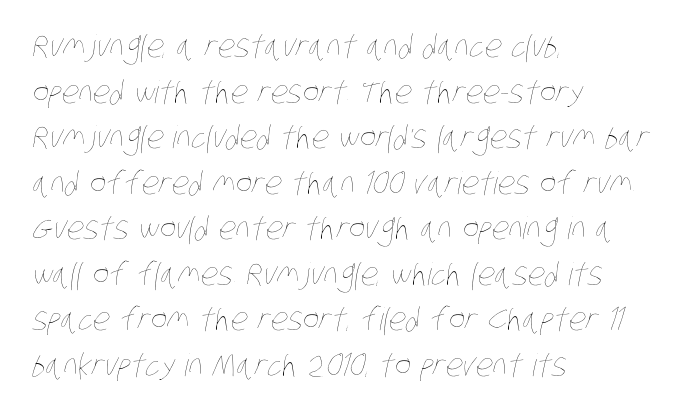
The image shows 31 px thin, condensed type; set left-aligned, normal line spacing (1.47x), normal letter spacing, not underlined; low stroke contrast and a large x-height.
